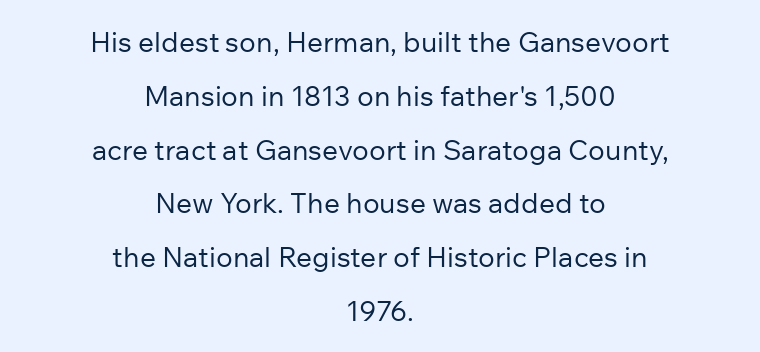
Honestly, there is no underline to notice here at all. Visually the block forms a symmetrical silhouette, jagged on both flanks. Every character sits straight up, as roman type does. Spacing verdict: proportional, widths tailored to each character. Baseline-to-baseline distance is far greater than the letter height.
